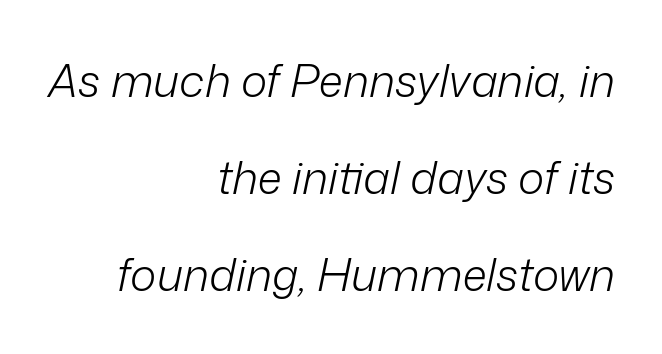
The image shows 45 px light type, italic (leaning right); set right-aligned, loose line spacing (2.16x), normal letter spacing, not underlined; low stroke contrast and a medium x-height.
